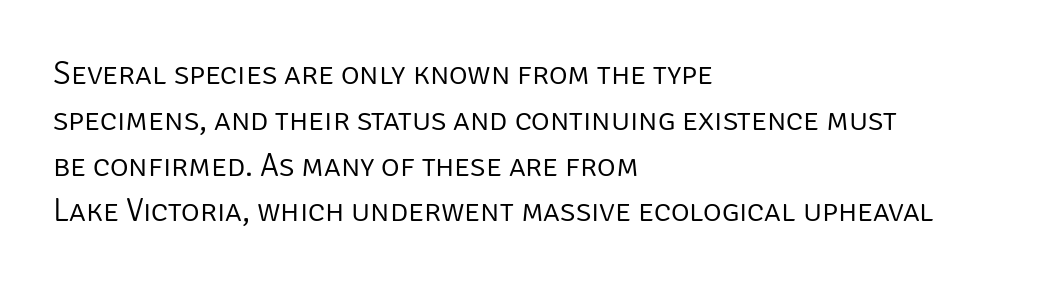
Q: Is the text bold? A: No.
Q: Is the text italic (slanted)? A: No, it is upright.
Q: Is the typeface a serif or a sans-serif typeface? A: Sans-serif.
Q: Is the text underlined? A: No.
Q: How is the paragraph aligned? A: Left-aligned.
Q: Is the spacing between letters normal or unusually wide? A: Normal.
Q: Is the spacing between lines tight, normal or loose? A: Normal.
Q: Width (condensed, normal, or wide)? A: Normal.
Q: Stroke contrast? A: Low.
Q: x-height? A: Large.
Q: Monospaced? A: No.
